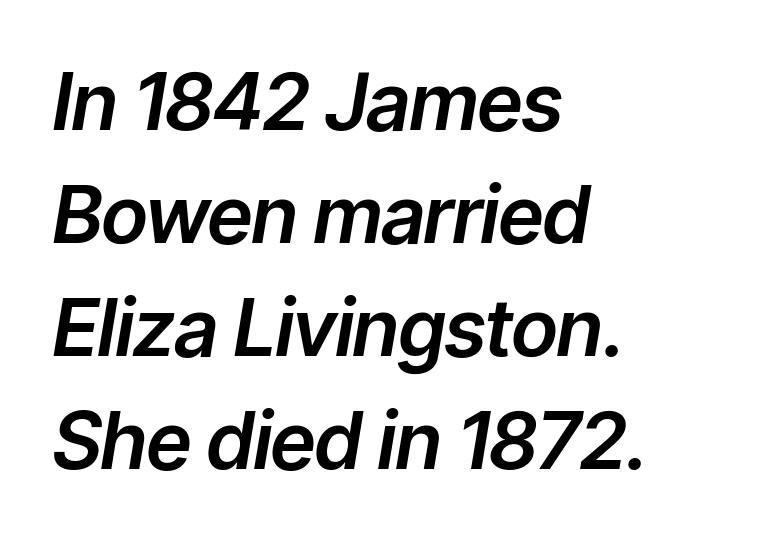
The image shows 79 px text type, italic (leaning right); set left-aligned, normal line spacing (1.43x), normal letter spacing, not underlined; low stroke contrast and a medium x-height.
